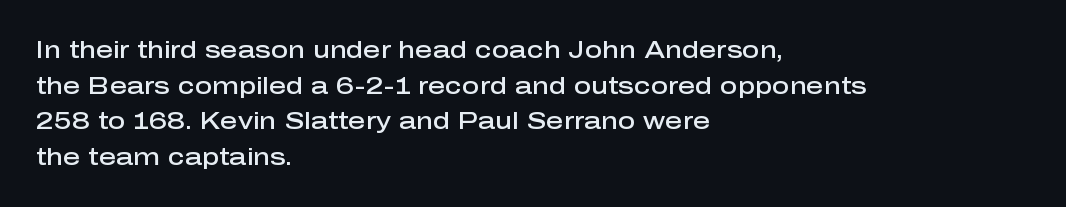
{"italic": "no", "bold": "semi", "underline": "no", "align": "left", "line_spacing": "normal", "line_spacing_ratio": 1.48, "letter_spacing": "normal", "letter_spacing_em": 0.0, "glyph_px": 24}
